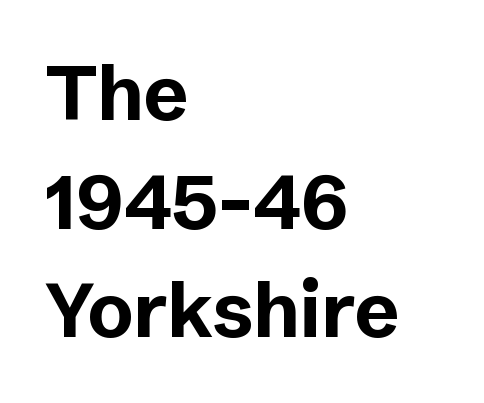
Q: Is the text bold? A: Yes.
Q: Is the text italic (slanted)? A: No, it is upright.
Q: Is the typeface a serif or a sans-serif typeface? A: Sans-serif.
Q: Is the text underlined? A: No.
Q: How is the paragraph aligned? A: Left-aligned.
Q: Is the spacing between letters normal or unusually wide? A: Normal.
Q: Is the spacing between lines tight, normal or loose? A: Normal.
Q: Width (condensed, normal, or wide)? A: Normal.
Q: Stroke contrast? A: Low.
Q: x-height? A: Medium.
Q: Monospaced? A: No.
